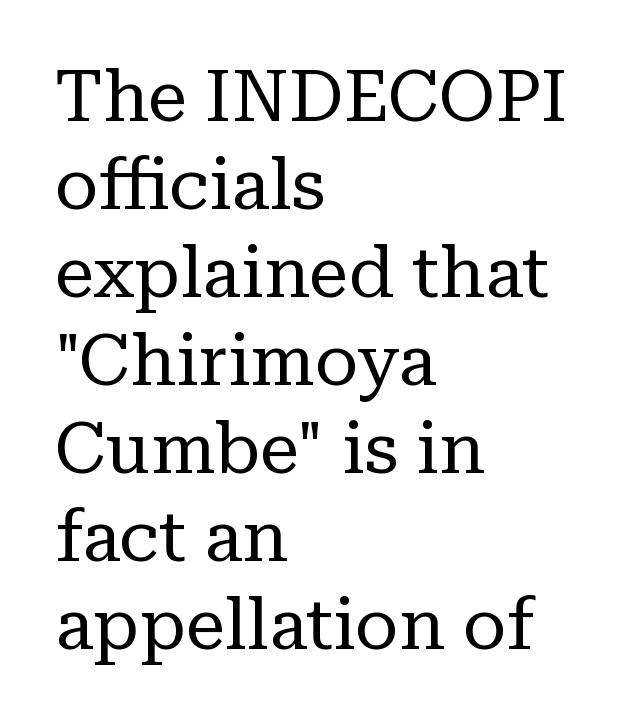
{"serif": "yes", "italic": "no", "bold": "no", "weight": "regular", "width": "normal", "stroke_contrast": "low", "x_height": "medium", "monospaced": "no", "underline": "no", "align": "left", "line_spacing_ratio": 1.24, "letter_spacing": "normal", "letter_spacing_em": 0.0, "glyph_px": 71}
